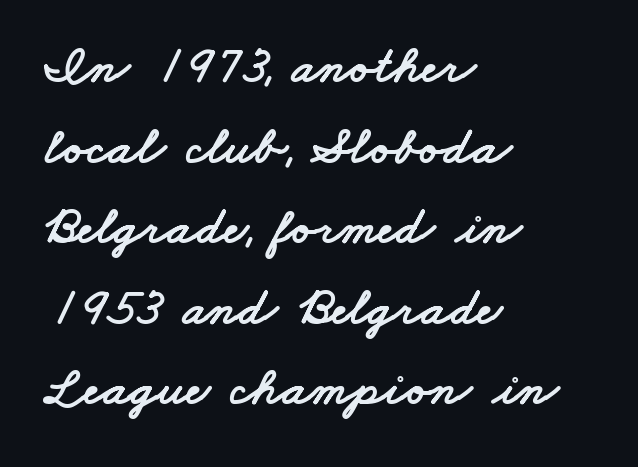
{"serif": "no", "width": "wide", "stroke_contrast": "low", "x_height": "small", "monospaced": "no", "underline": "no", "align": "left", "line_spacing": "normal", "line_spacing_ratio": 1.52, "letter_spacing": "normal", "letter_spacing_em": 0.0, "glyph_px": 53}
